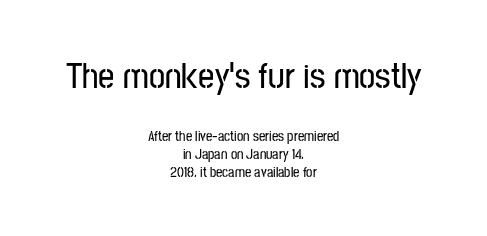
{"serif": "no", "italic": "no", "width": "condensed", "stroke_contrast": "low", "x_height": "medium", "monospaced": "no", "underline": "no", "align": "center", "line_spacing": "normal", "line_spacing_ratio": 1.29, "letter_spacing": "normal", "letter_spacing_em": 0.0, "larger_block": "first", "size_ratio": 2.57, "glyph_px": 36}
